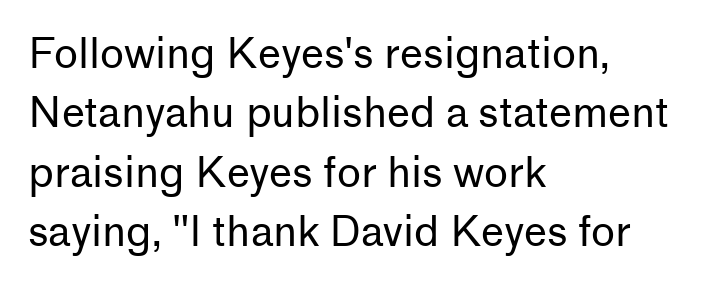
{"serif": "no", "italic": "no", "bold": "no", "weight": "regular", "width": "normal", "stroke_contrast": "low", "x_height": "medium", "monospaced": "no", "underline": "no", "align": "left", "line_spacing": "normal", "line_spacing_ratio": 1.45, "letter_spacing": "normal", "letter_spacing_em": 0.0, "glyph_px": 41}
